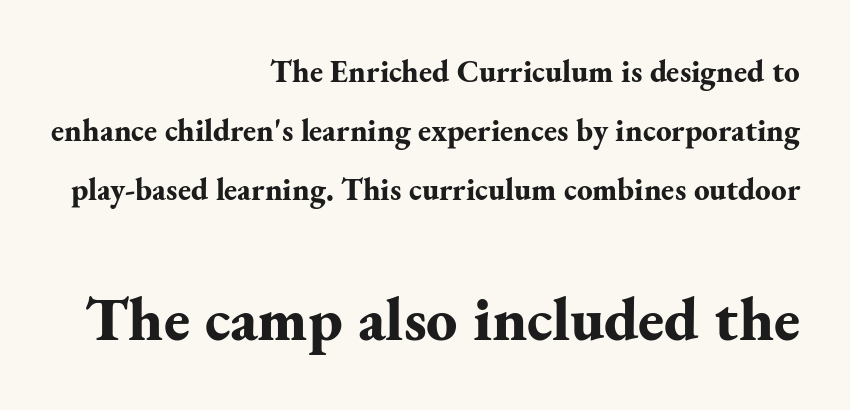
Q: Is the text bold? A: Yes.
Q: Is the text italic (slanted)? A: No, it is upright.
Q: Is the typeface a serif or a sans-serif typeface? A: Serif.
Q: Is the text underlined? A: No.
Q: How is the paragraph aligned? A: Right-aligned.
Q: Is the spacing between letters normal or unusually wide? A: Normal.
Q: Is the spacing between lines tight, normal or loose? A: Loose.
Q: Which block of text is set in a larger size, the first (top) or the second (bottom)? A: The second (bottom) one.
Q: Width (condensed, normal, or wide)? A: Normal.
Q: Stroke contrast? A: Medium.
Q: x-height? A: Small.
Q: Monospaced? A: No.
